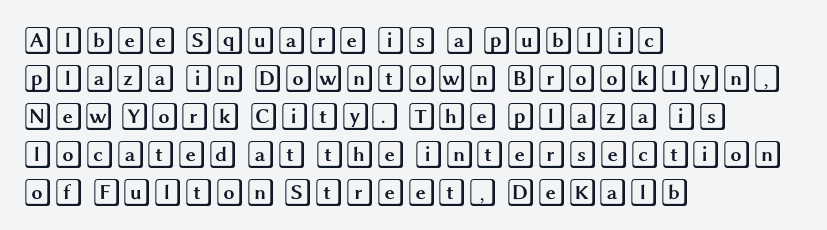
Does extra space separate the letters? No, they use regular spacing. Notice how descenders clear the ascenders below comfortably — that's standard leading. Short and long lines alike share a common starting point at left. Ordinary non-slanted type is in use.
